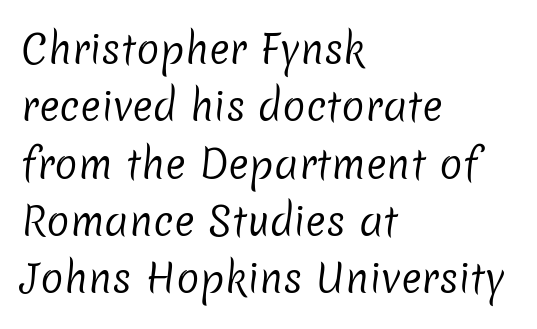
The image shows 39 px regular-weight sans-serif type; set left-aligned, normal line spacing (1.47x), normal letter spacing, not underlined; low stroke contrast and a medium x-height.
